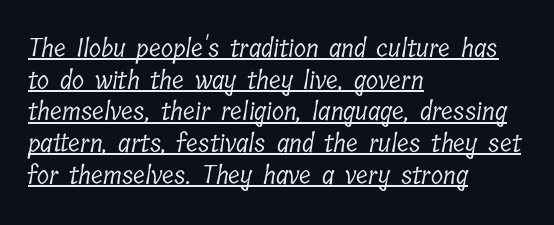
{"bold": "no", "underline": "yes", "align": "left", "line_spacing": "normal", "line_spacing_ratio": 1.27, "letter_spacing": "normal", "letter_spacing_em": 0.0, "glyph_px": 25}
